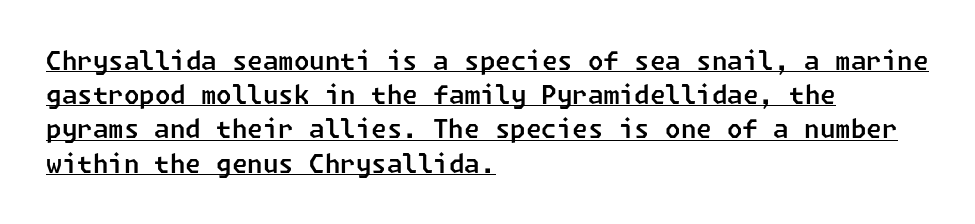
{"underline": "yes", "align": "left", "line_spacing": "normal", "line_spacing_ratio": 1.37, "letter_spacing": "normal", "letter_spacing_em": 0.0, "glyph_px": 25}
